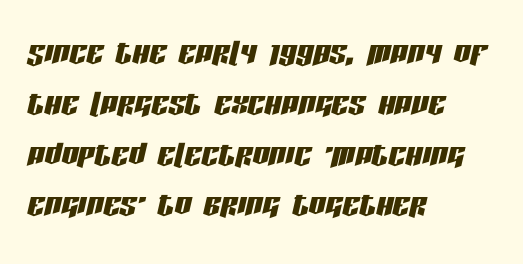
Q: Is the text italic (slanted)? A: Yes, it leans right by about 13 degrees.
Q: Is the text underlined? A: No.
Q: How is the paragraph aligned? A: Left-aligned.
Q: Is the spacing between letters normal or unusually wide? A: Normal.
Q: Width (condensed, normal, or wide)? A: Condensed.
Q: Stroke contrast? A: Low.
Q: x-height? A: Large.
Q: Monospaced? A: No.
